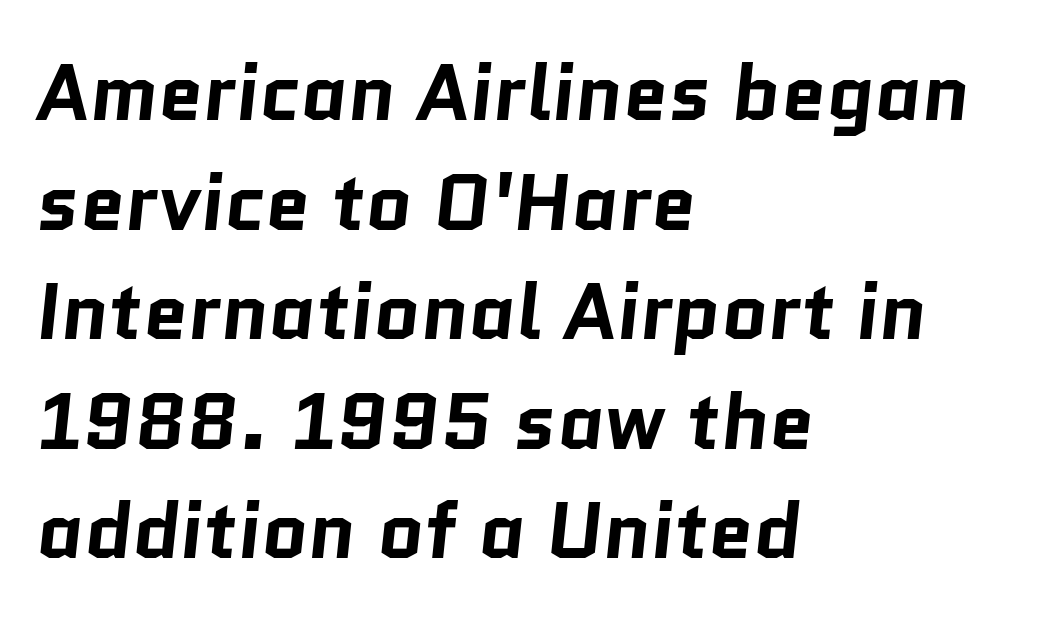
{"serif": "no", "bold": "yes", "weight": "bold", "width": "normal", "stroke_contrast": "low", "x_height": "medium", "monospaced": "no", "underline": "no", "align": "left", "line_spacing": "normal", "line_spacing_ratio": 1.37, "letter_spacing": "normal", "letter_spacing_em": 0.0, "glyph_px": 80}
